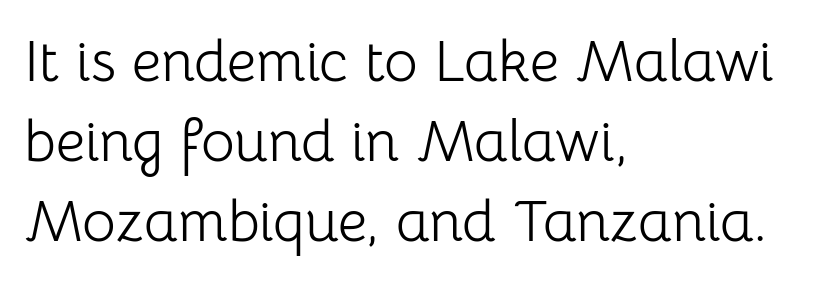
{"serif": "no", "italic": "no", "bold": "no", "weight": "light", "width": "normal", "stroke_contrast": "low", "x_height": "medium", "monospaced": "no", "underline": "no", "align": "left", "line_spacing": "normal", "line_spacing_ratio": 1.38, "letter_spacing": "normal", "letter_spacing_em": 0.0, "glyph_px": 58}
